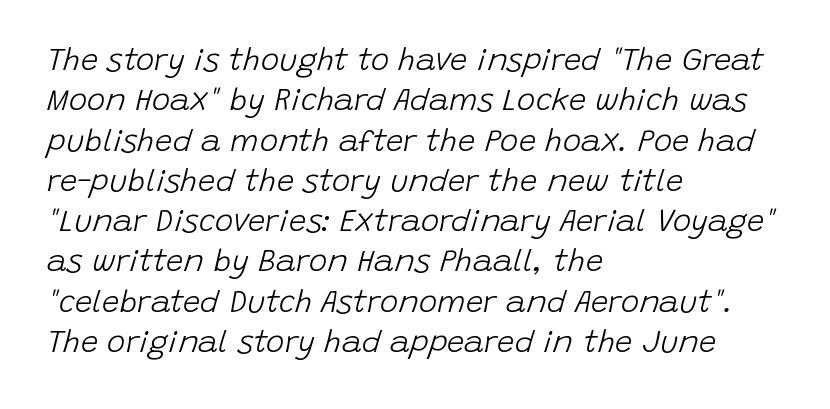
{"italic": "yes", "lean": "right", "slant_degrees": 15, "bold": "no", "weight": "light", "width": "normal", "stroke_contrast": "low", "x_height": "large", "monospaced": "no", "underline": "no", "align": "left", "line_spacing": "normal", "line_spacing_ratio": 1.3, "letter_spacing": "normal", "letter_spacing_em": 0.0, "glyph_px": 31}
